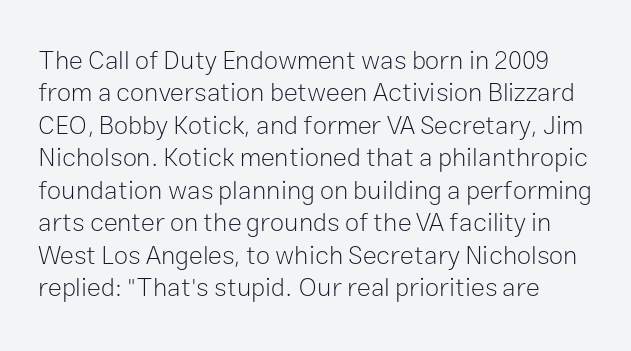
The image shows 26 px text type, upright; set normal line spacing (1.25x), normal letter spacing, not underlined.
